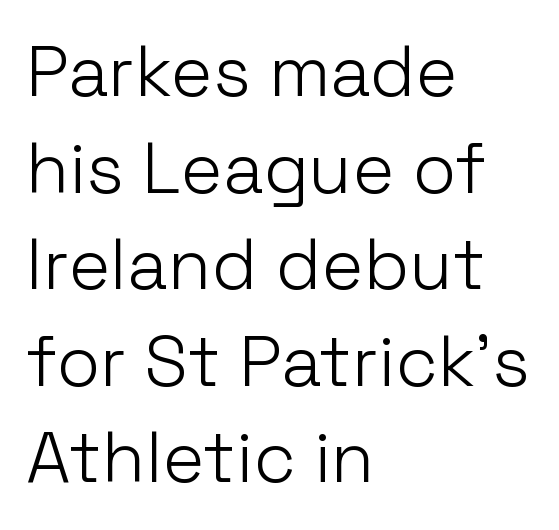
Q: Is the text bold? A: No.
Q: Is the text italic (slanted)? A: No, it is upright.
Q: Is the typeface a serif or a sans-serif typeface? A: Sans-serif.
Q: Is the text underlined? A: No.
Q: How is the paragraph aligned? A: Left-aligned.
Q: Is the spacing between letters normal or unusually wide? A: Normal.
Q: Is the spacing between lines tight, normal or loose? A: Normal.
Q: Width (condensed, normal, or wide)? A: Normal.
Q: Stroke contrast? A: Low.
Q: x-height? A: Medium.
Q: Monospaced? A: No.
